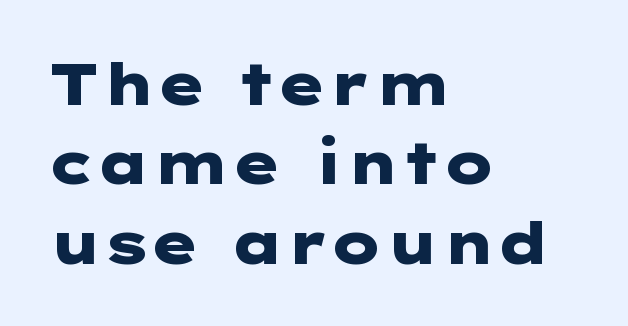
Q: Is the text bold? A: Yes.
Q: Is the text italic (slanted)? A: No, it is upright.
Q: Is the typeface a serif or a sans-serif typeface? A: Sans-serif.
Q: Is the text underlined? A: No.
Q: How is the paragraph aligned? A: Left-aligned.
Q: Is the spacing between letters normal or unusually wide? A: Normal.
Q: Is the spacing between lines tight, normal or loose? A: Normal.
Q: Width (condensed, normal, or wide)? A: Wide.
Q: Stroke contrast? A: Low.
Q: x-height? A: Medium.
